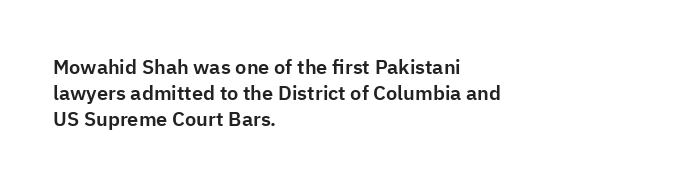
Q: Is the text italic (slanted)? A: No, it is upright.
Q: Is the text underlined? A: No.
Q: How is the paragraph aligned? A: Left-aligned.
Q: Is the spacing between letters normal or unusually wide? A: Normal.
Q: Is the spacing between lines tight, normal or loose? A: Normal.
